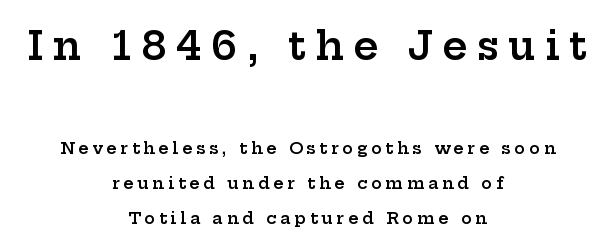
The image shows 39 px semibold, wide serif type, upright; set centered, loose line spacing (2.2x), unusually wide letter spacing (+0.24 em), not underlined; the first (top) block is 2.44x larger; low stroke contrast and a medium x-height.
